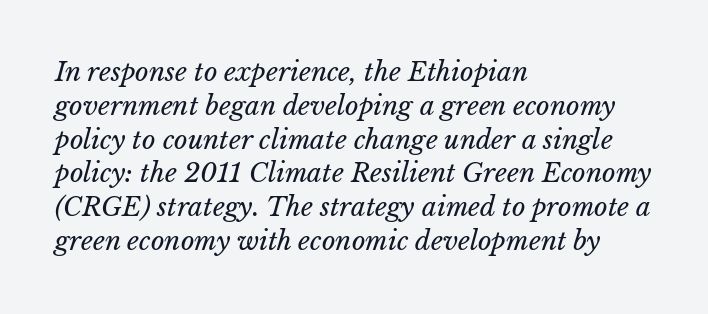
{"italic": "yes", "lean": "right", "slant_degrees": 15, "bold": "no", "underline": "no", "align": "left", "line_spacing": "normal", "line_spacing_ratio": 1.3, "letter_spacing": "normal", "letter_spacing_em": 0.0, "glyph_px": 26}
